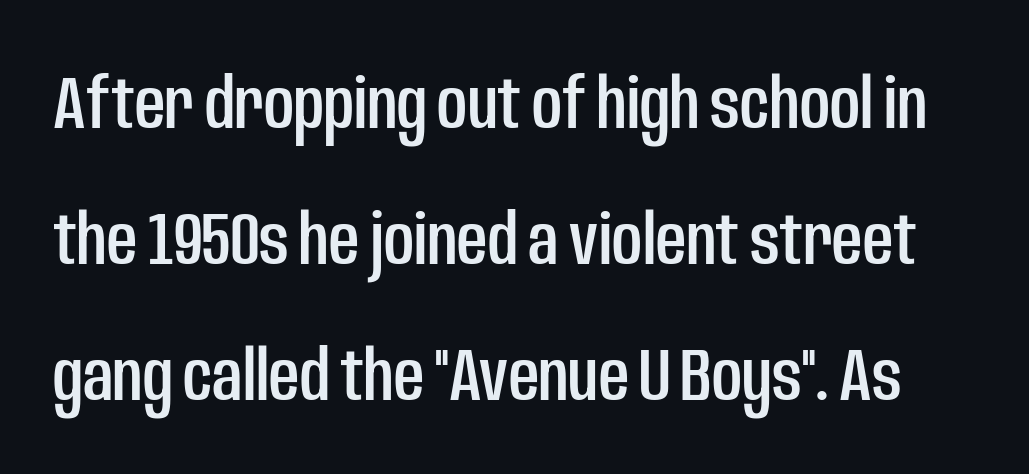
{"serif": "no", "italic": "no", "width": "condensed", "stroke_contrast": "low", "x_height": "large", "monospaced": "no", "underline": "no", "line_spacing_ratio": 1.84, "letter_spacing": "normal", "letter_spacing_em": 0.0, "glyph_px": 74}
